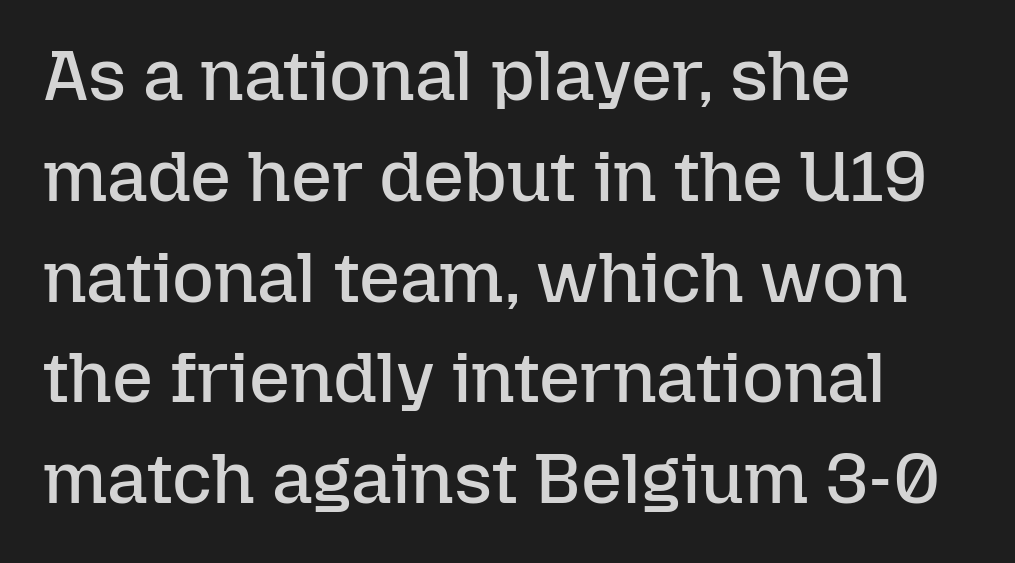
The string is rendered with underlining switched off. Words appear dense and cohesive because spacing is normal. The passage shown is not bold in any degree. Designer's note — italics off, roman on. The passage shown is typed in a proportional face where columns would drift.
